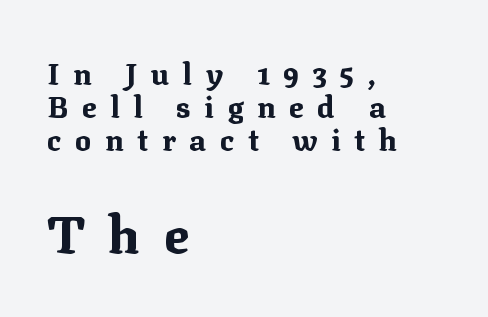
Q: Is the text bold? A: Yes.
Q: Is the text italic (slanted)? A: No, it is upright.
Q: Is the typeface a serif or a sans-serif typeface? A: Serif.
Q: Is the text underlined? A: No.
Q: How is the paragraph aligned? A: Left-aligned.
Q: Is the spacing between letters normal or unusually wide? A: Unusually wide.
Q: Is the spacing between lines tight, normal or loose? A: Tight.
Q: Which block of text is set in a larger size, the first (top) or the second (bottom)? A: The second (bottom) one.
Q: Width (condensed, normal, or wide)? A: Normal.
Q: Stroke contrast? A: Medium.
Q: x-height? A: Medium.
Q: Monospaced? A: No.
